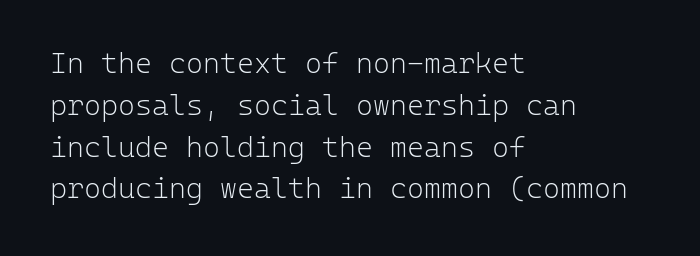
{"serif": "no", "italic": "no", "bold": "no", "weight": "light", "width": "normal", "stroke_contrast": "low", "x_height": "medium", "monospaced": "yes", "underline": "no", "align": "left", "line_spacing": "normal", "line_spacing_ratio": 1.44, "letter_spacing": "normal", "letter_spacing_em": 0.0, "glyph_px": 29}
